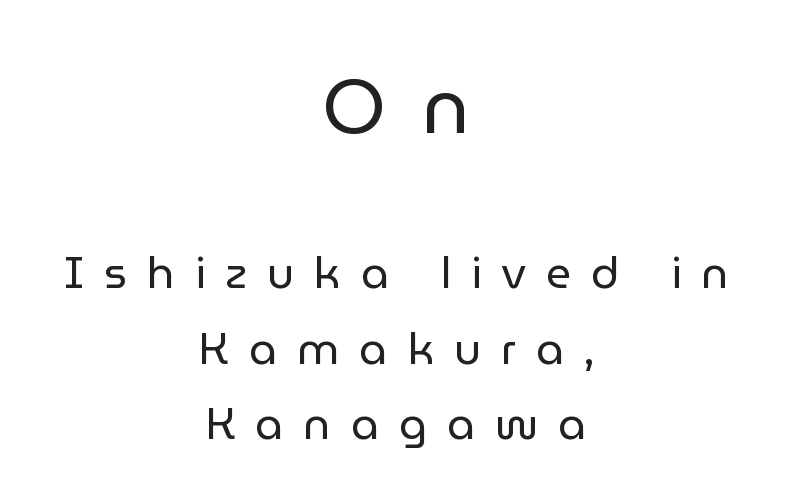
Vertical stems look standard width or narrower in stroke. A sans-serif font was chosen for this passage. Words float on clear page, feet unadorned. These lines have a slow, spaced-out rhythm from letter to letter.
